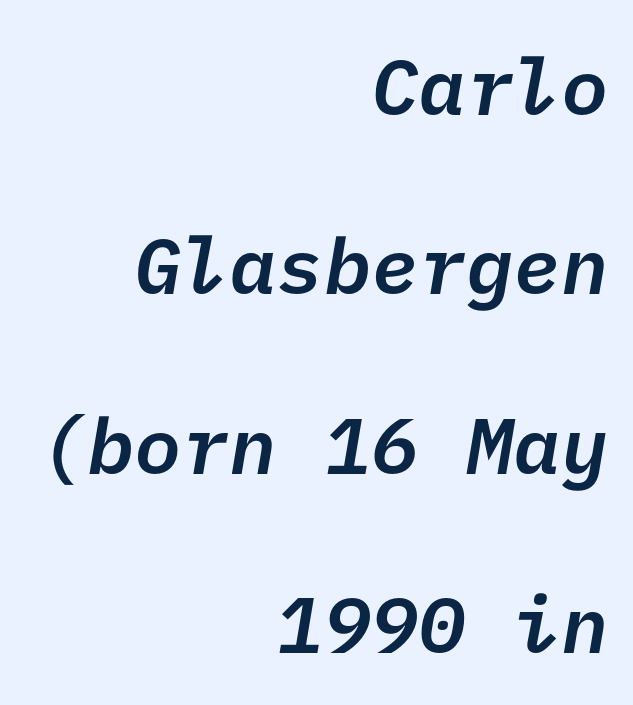
These words are printed semibold, heavier than regular yet not bold. Rule under the text: the space is simply empty. Summary of vertical rhythm: relaxed, with wide interline spacing. Is this a sans? Yes — the strokes have no serifs. How are the letters spaced? Ordinarily, with no added tracking.
